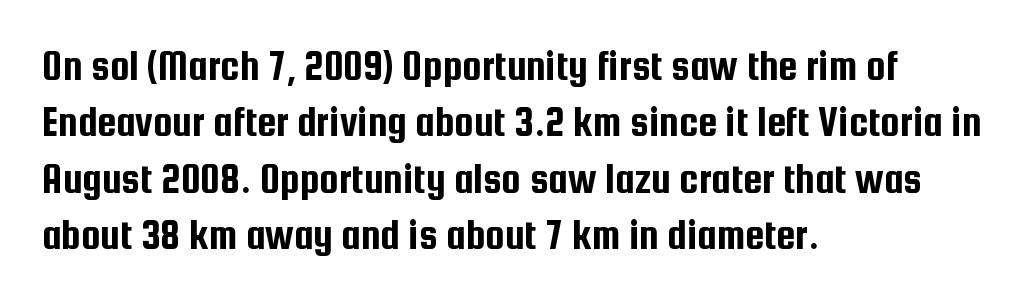
Q: Is the text italic (slanted)? A: No, it is upright.
Q: Is the typeface a serif or a sans-serif typeface? A: Sans-serif.
Q: Is the text underlined? A: No.
Q: How is the paragraph aligned? A: Left-aligned.
Q: Is the spacing between letters normal or unusually wide? A: Normal.
Q: Is the spacing between lines tight, normal or loose? A: Normal.
Q: Width (condensed, normal, or wide)? A: Condensed.
Q: Stroke contrast? A: Low.
Q: x-height? A: Medium.
Q: Monospaced? A: No.
